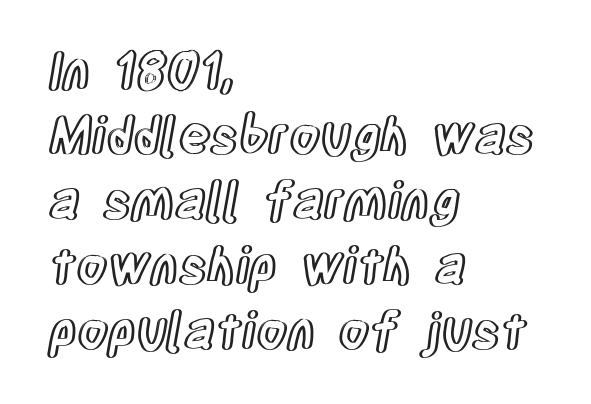
{"width": "condensed", "x_height": "large", "monospaced": "no", "underline": "no", "align": "left", "line_spacing": "normal", "line_spacing_ratio": 1.3, "letter_spacing": "normal", "letter_spacing_em": 0.0, "glyph_px": 50}
